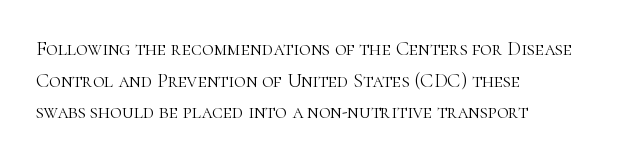
Teacher's note: observe the even left margin — that is flush-left alignment. The passage shown is not underscored anywhere. The rendering uses a moderate line-height, typical for paragraphs. Ascenders rise straight up at ninety degrees. Nobody touched the tracking dial on this one.
